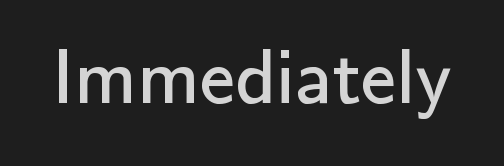
{"serif": "no", "italic": "no", "bold": "no", "weight": "regular", "width": "normal", "stroke_contrast": "low", "x_height": "small", "monospaced": "no", "underline": "no", "letter_spacing": "normal", "letter_spacing_em": 0.0, "glyph_px": 79}
